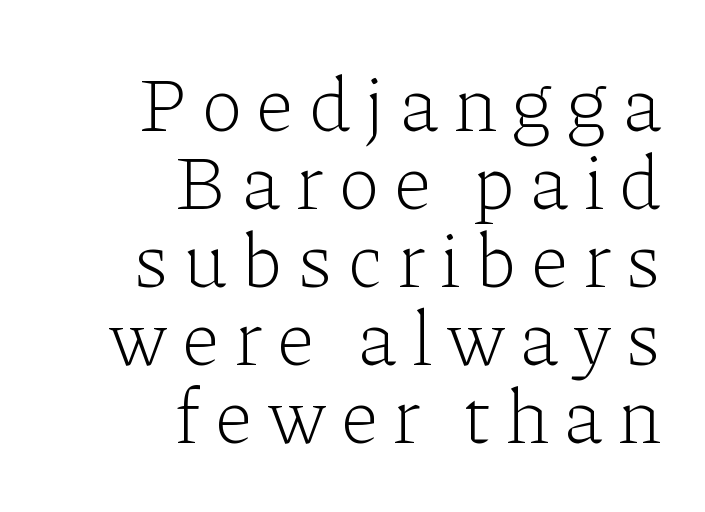
The image shows 78 px light serif type, upright; set right-aligned, tight line spacing (1.0x), unusually wide letter spacing (+0.2 em), not underlined; low stroke contrast and a medium x-height.
